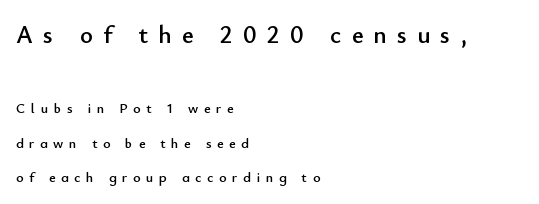
The image shows 25 px text type, upright; set left-aligned, loose line spacing (2.48x), unusually wide letter spacing (+0.41 em), not underlined; the first (top) block is 1.79x larger.
